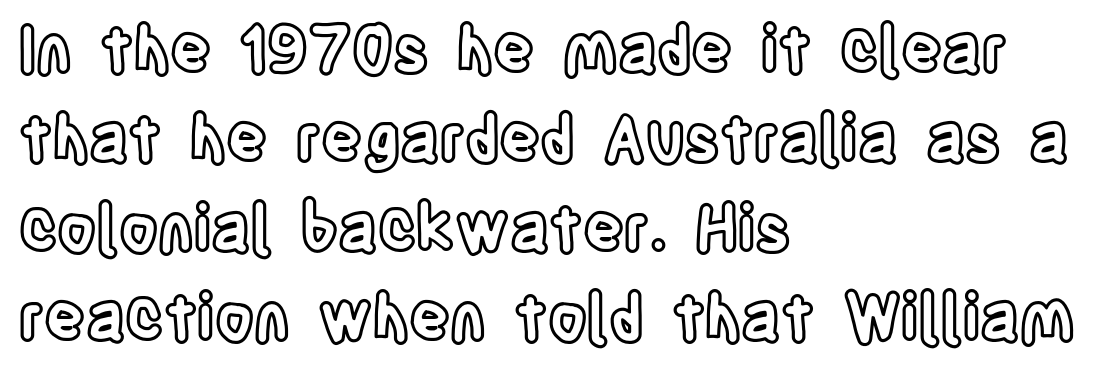
{"italic": "no", "width": "condensed", "x_height": "large", "monospaced": "no", "underline": "no", "align": "left", "line_spacing": "normal", "line_spacing_ratio": 1.42, "letter_spacing": "normal", "letter_spacing_em": 0.0, "glyph_px": 63}
